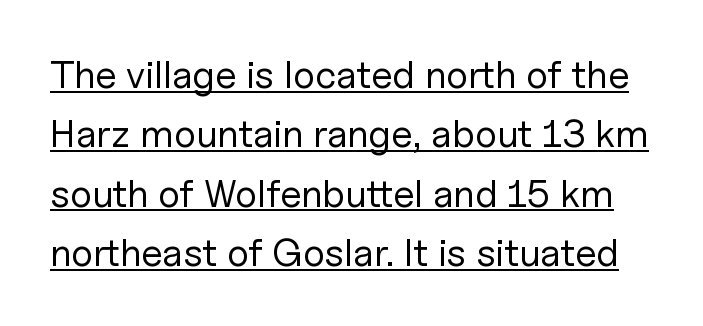
Q: Is the text bold? A: No.
Q: Is the text italic (slanted)? A: No, it is upright.
Q: Is the typeface a serif or a sans-serif typeface? A: Sans-serif.
Q: Is the text underlined? A: Yes.
Q: Is the spacing between letters normal or unusually wide? A: Normal.
Q: Is the spacing between lines tight, normal or loose? A: Normal.
Q: Width (condensed, normal, or wide)? A: Normal.
Q: Stroke contrast? A: Low.
Q: x-height? A: Medium.
Q: Monospaced? A: No.
